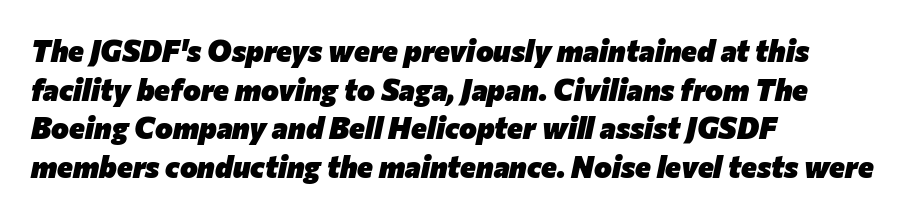
The image shows 30 px heavy type, italic (leaning right); set left-aligned, normal line spacing (1.29x), normal letter spacing, not underlined; low stroke contrast and a medium x-height.
